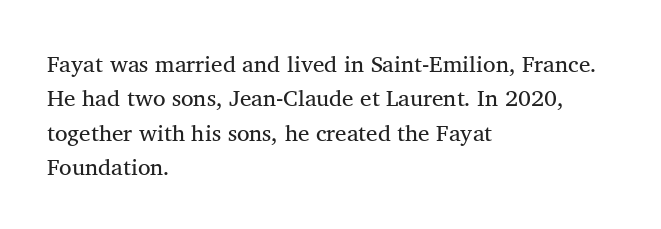
The image shows 23 px text type, upright; set left-aligned, normal line spacing (1.5x), normal letter spacing, not underlined.
